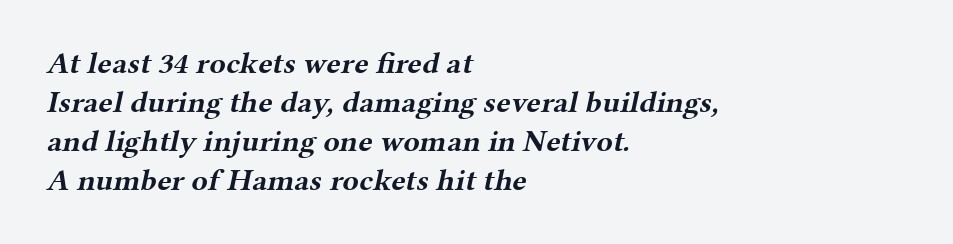
Q: Is the text bold? A: Yes.
Q: Is the typeface a serif or a sans-serif typeface? A: Serif.
Q: Is the text underlined? A: No.
Q: How is the paragraph aligned? A: Left-aligned.
Q: Is the spacing between letters normal or unusually wide? A: Normal.
Q: Is the spacing between lines tight, normal or loose? A: Normal.
Q: Width (condensed, normal, or wide)? A: Wide.
Q: Stroke contrast? A: Medium.
Q: x-height? A: Medium.
Q: Monospaced? A: No.
